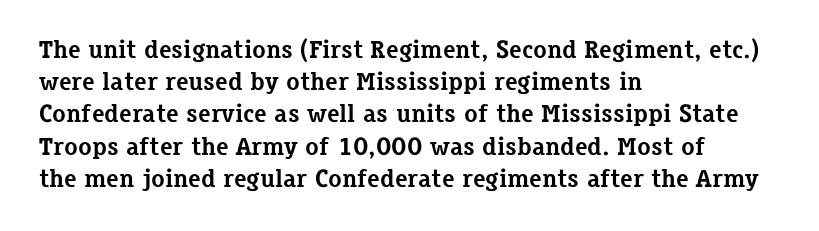
The image shows 25 px bold type, upright; set left-aligned, normal line spacing (1.29x), normal letter spacing, not underlined.
